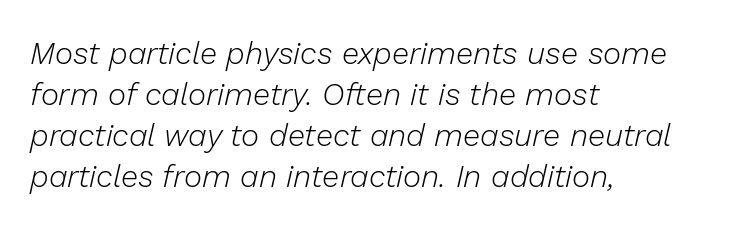
{"italic": "yes", "lean": "right", "slant_degrees": 13, "bold": "no", "weight": "light", "width": "normal", "stroke_contrast": "low", "x_height": "medium", "monospaced": "no", "underline": "no", "align": "left", "line_spacing": "normal", "line_spacing_ratio": 1.32, "letter_spacing": "normal", "letter_spacing_em": 0.0, "glyph_px": 31}
